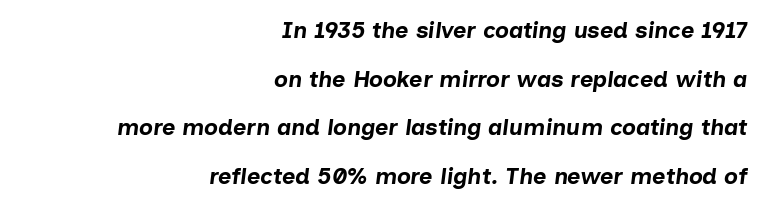
The image shows 23 px bold type, italic (leaning right); set right-aligned, loose line spacing (2.11x), normal letter spacing, not underlined.
